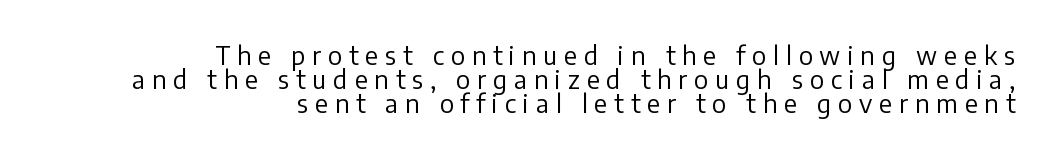
{"italic": "no", "bold": "no", "underline": "no", "align": "right", "line_spacing": "tight", "line_spacing_ratio": 0.96, "letter_spacing": "wide", "letter_spacing_em": 0.28, "glyph_px": 25}
